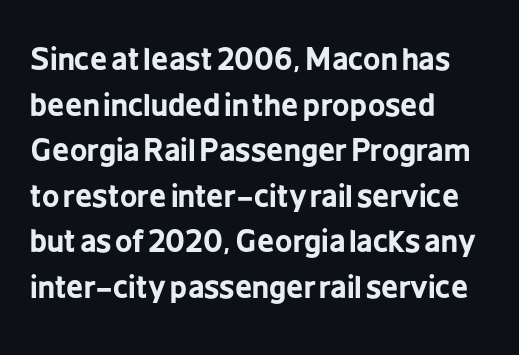
Q: Is the text bold? A: Yes.
Q: Is the text italic (slanted)? A: No, it is upright.
Q: Is the typeface a serif or a sans-serif typeface? A: Sans-serif.
Q: Is the text underlined? A: No.
Q: How is the paragraph aligned? A: Left-aligned.
Q: Is the spacing between letters normal or unusually wide? A: Normal.
Q: Is the spacing between lines tight, normal or loose? A: Normal.
Q: Width (condensed, normal, or wide)? A: Condensed.
Q: Stroke contrast? A: Low.
Q: x-height? A: Medium.
Q: Monospaced? A: No.
